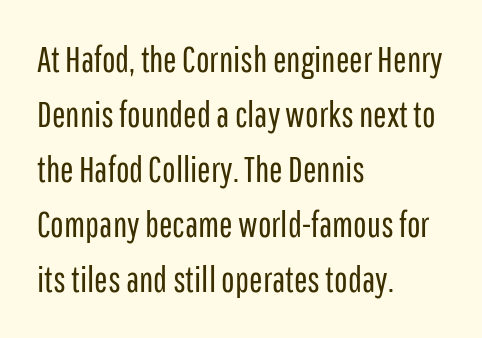
Q: Is the text bold? A: No.
Q: Is the text italic (slanted)? A: No, it is upright.
Q: Is the typeface a serif or a sans-serif typeface? A: Sans-serif.
Q: Is the text underlined? A: No.
Q: How is the paragraph aligned? A: Left-aligned.
Q: Is the spacing between letters normal or unusually wide? A: Normal.
Q: Is the spacing between lines tight, normal or loose? A: Normal.
Q: Width (condensed, normal, or wide)? A: Condensed.
Q: Stroke contrast? A: Low.
Q: x-height? A: Medium.
Q: Monospaced? A: No.
